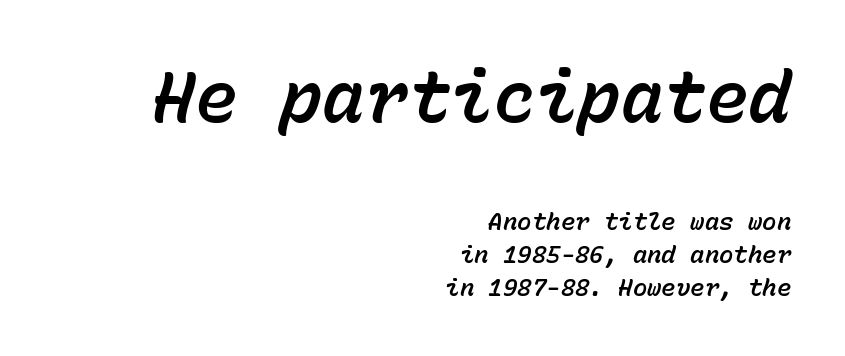
Q: Is the text italic (slanted)? A: Yes, it leans right by about 15 degrees.
Q: Is the text underlined? A: No.
Q: How is the paragraph aligned? A: Right-aligned.
Q: Is the spacing between letters normal or unusually wide? A: Normal.
Q: Is the spacing between lines tight, normal or loose? A: Normal.
Q: Which block of text is set in a larger size, the first (top) or the second (bottom)? A: The first (top) one.
Q: Width (condensed, normal, or wide)? A: Normal.
Q: Stroke contrast? A: Low.
Q: x-height? A: Medium.
Q: Monospaced? A: Yes.
